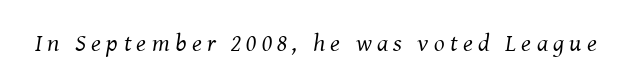
{"italic": "yes", "lean": "right", "slant_degrees": 8, "bold": "no", "underline": "no", "letter_spacing": "wide", "letter_spacing_em": 0.21, "glyph_px": 25}
